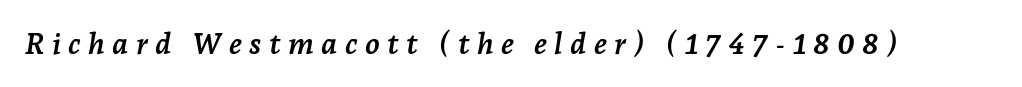
{"serif": "yes", "italic": "yes", "lean": "right", "slant_degrees": 7, "bold": "yes", "weight": "semibold", "width": "normal", "stroke_contrast": "low", "x_height": "medium", "monospaced": "no", "underline": "no", "letter_spacing": "wide", "letter_spacing_em": 0.24, "glyph_px": 30}
